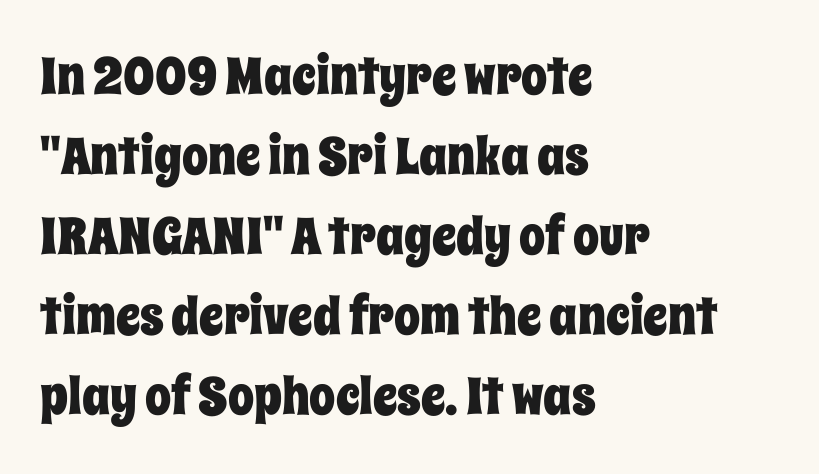
Short note: letters normally spaced. Descenders hang freely into open space. In CSS terms this would be text-align: left. Regarding leading, the lines here are spaced in the standard way.
